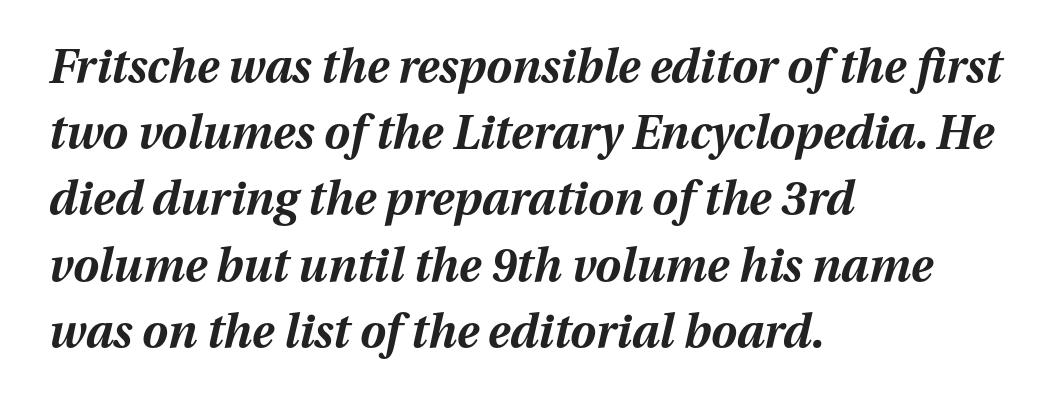
The image shows 46 px bold type, italic (leaning right); set left-aligned, normal line spacing (1.44x), normal letter spacing, not underlined; medium stroke contrast and a medium x-height.
